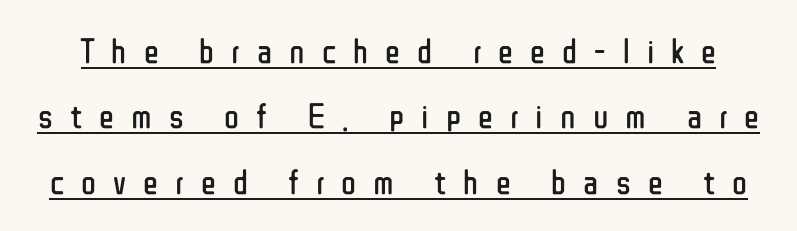
{"serif": "no", "italic": "no", "bold": "no", "weight": "regular", "width": "condensed", "stroke_contrast": "low", "x_height": "medium", "monospaced": "no", "underline": "yes", "line_spacing_ratio": 1.87, "letter_spacing": "wide", "letter_spacing_em": 0.49, "glyph_px": 35}
